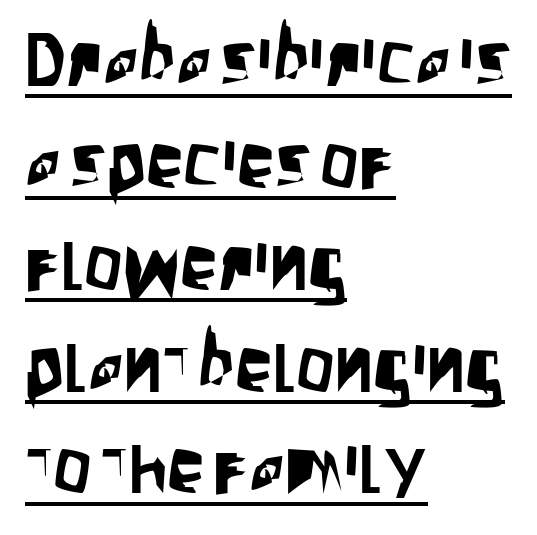
The typography opts for an upright posture over an oblique one. You could not count columns in this text — the font is proportionally spaced. The block of text has a typical density, with ordinary space between rows. Tracking value appears to be zero — textbook default spacing.
